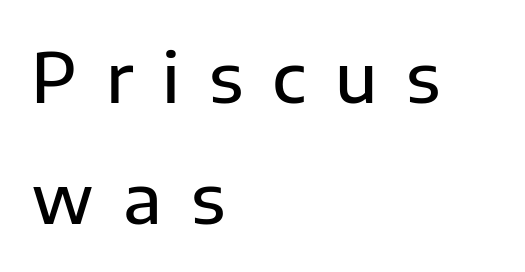
The image shows 69 px sans-serif type, upright; set left-aligned, line spacing 1.76x, unusually wide letter spacing (+0.42 em), not underlined; low stroke contrast and a medium x-height.
